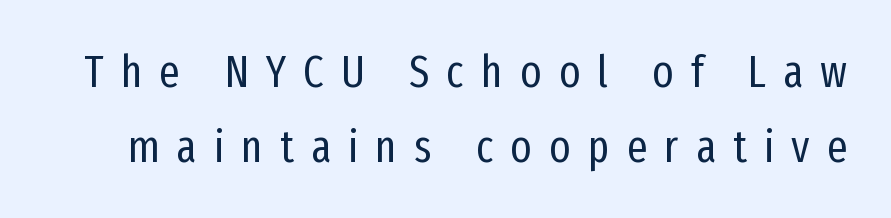
Q: Is the text bold? A: No.
Q: Is the text italic (slanted)? A: No, it is upright.
Q: Is the typeface a serif or a sans-serif typeface? A: Sans-serif.
Q: Is the text underlined? A: No.
Q: Is the spacing between letters normal or unusually wide? A: Unusually wide.
Q: Is the spacing between lines tight, normal or loose? A: Normal.
Q: Width (condensed, normal, or wide)? A: Condensed.
Q: Stroke contrast? A: Low.
Q: x-height? A: Medium.
Q: Monospaced? A: No.
